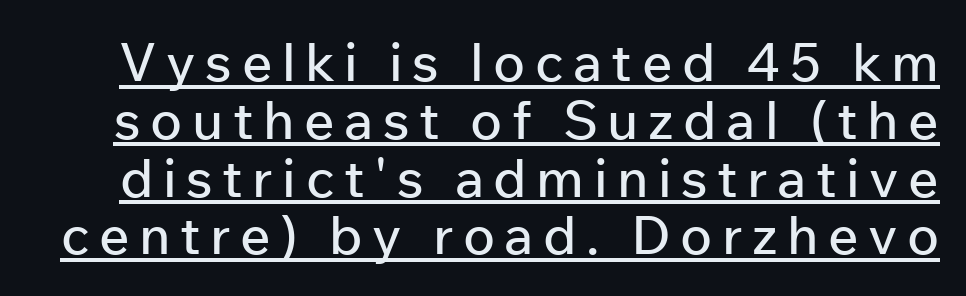
{"serif": "no", "italic": "no", "width": "normal", "stroke_contrast": "low", "x_height": "medium", "monospaced": "no", "underline": "yes", "line_spacing": "tight", "line_spacing_ratio": 1.09, "glyph_px": 53}
